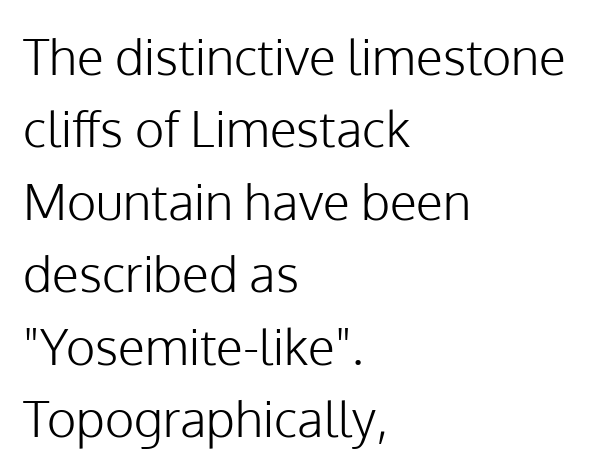
Q: Is the text bold? A: No.
Q: Is the text italic (slanted)? A: No, it is upright.
Q: Is the typeface a serif or a sans-serif typeface? A: Sans-serif.
Q: Is the text underlined? A: No.
Q: How is the paragraph aligned? A: Left-aligned.
Q: Is the spacing between letters normal or unusually wide? A: Normal.
Q: Is the spacing between lines tight, normal or loose? A: Normal.
Q: Width (condensed, normal, or wide)? A: Normal.
Q: Stroke contrast? A: Low.
Q: x-height? A: Medium.
Q: Monospaced? A: No.
